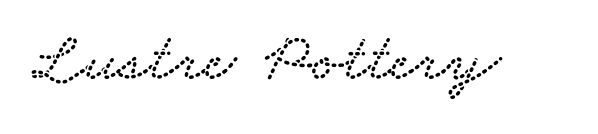
The image shows 69 px wide serif type; set normal letter spacing, not underlined; low stroke contrast and a small x-height.
